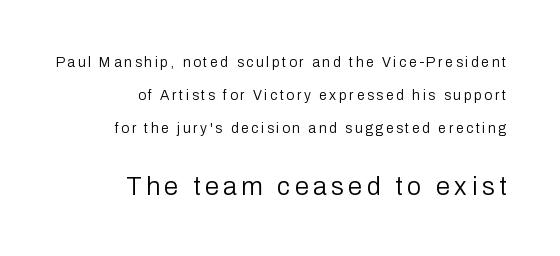
Q: Is the text bold? A: No.
Q: Is the text italic (slanted)? A: No, it is upright.
Q: Is the text underlined? A: No.
Q: How is the paragraph aligned? A: Right-aligned.
Q: Is the spacing between lines tight, normal or loose? A: Loose.
Q: Which block of text is set in a larger size, the first (top) or the second (bottom)? A: The second (bottom) one.
